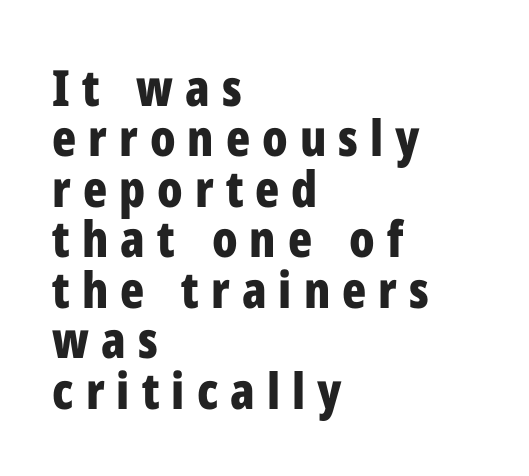
These lines huddle together more closely than default settings would place them. Upright lettering throughout. The face used here is proportionally spaced, like ordinary book or web type. Lines of text with bare space underneath. Caption: multi-line text, flush left, ragged right.
